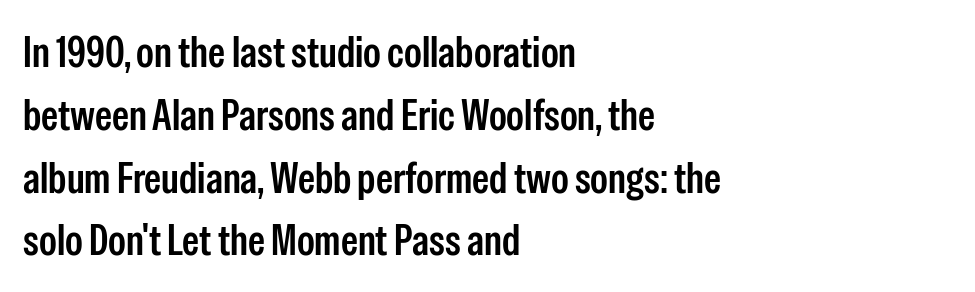
You could not count columns in this text — the font is proportionally spaced. The font's upright variant was chosen for this text. Each line starts at the same left margin while the right side varies. The type is set solid horizontally, with unmodified tracking. Each row of text sits above clean, open space.
